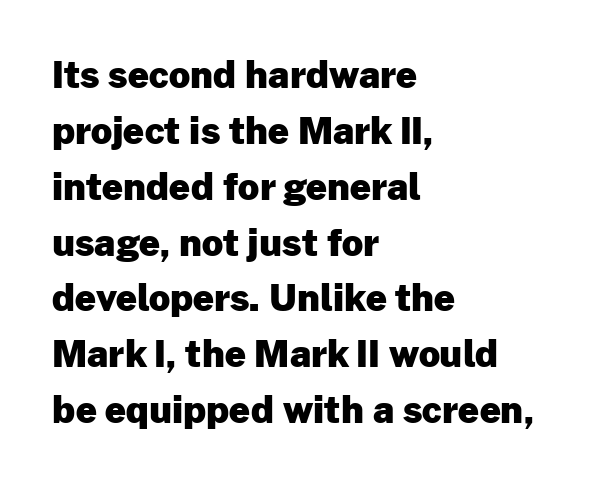
Q: Is the text bold? A: Yes.
Q: Is the text italic (slanted)? A: No, it is upright.
Q: Is the typeface a serif or a sans-serif typeface? A: Sans-serif.
Q: Is the text underlined? A: No.
Q: How is the paragraph aligned? A: Left-aligned.
Q: Is the spacing between letters normal or unusually wide? A: Normal.
Q: Is the spacing between lines tight, normal or loose? A: Normal.
Q: Width (condensed, normal, or wide)? A: Normal.
Q: Stroke contrast? A: Low.
Q: x-height? A: Medium.
Q: Monospaced? A: No.
